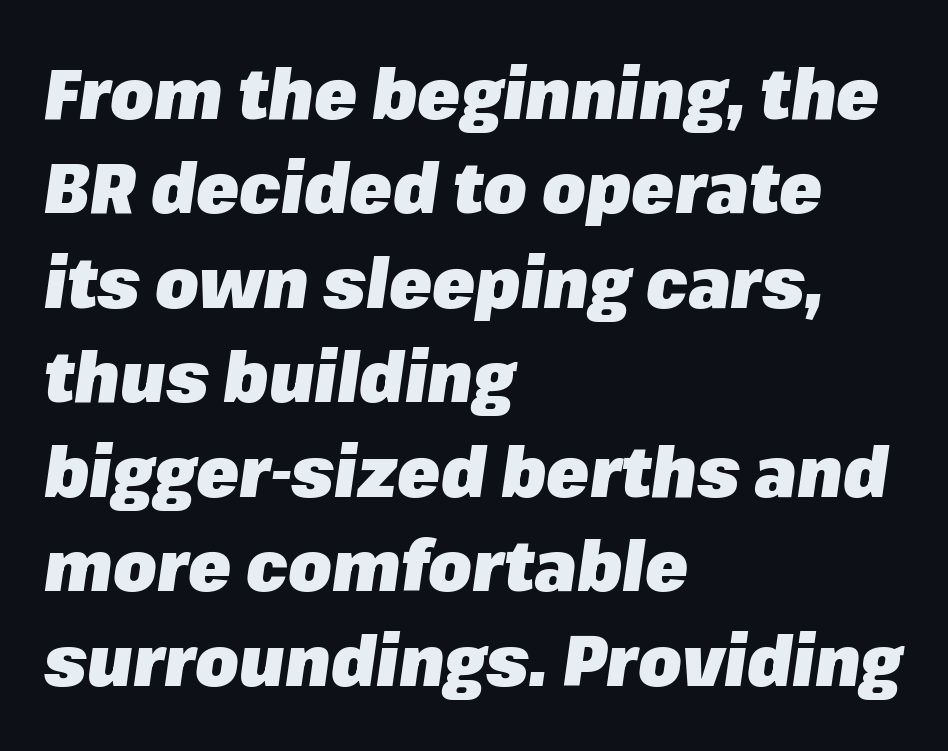
As a designer I'd log this as weight 700, bold. Decoration check: the copy has no underline. The compositor pushed each line to the left boundary. How are the letters spaced? Ordinarily, with no added tracking. Interline gaps are of average width in this sample.
